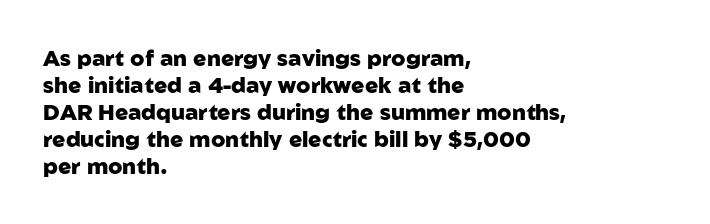
Q: Is the text bold? A: Yes.
Q: Is the text italic (slanted)? A: No, it is upright.
Q: Is the text underlined? A: No.
Q: How is the paragraph aligned? A: Left-aligned.
Q: Is the spacing between letters normal or unusually wide? A: Normal.
